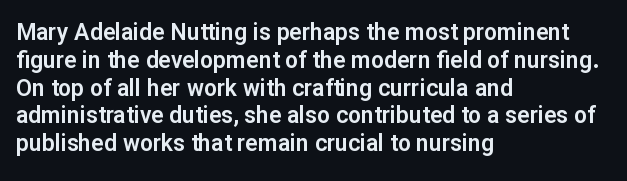
Q: Is the text italic (slanted)? A: No, it is upright.
Q: Is the text underlined? A: No.
Q: How is the paragraph aligned? A: Left-aligned.
Q: Is the spacing between letters normal or unusually wide? A: Normal.
